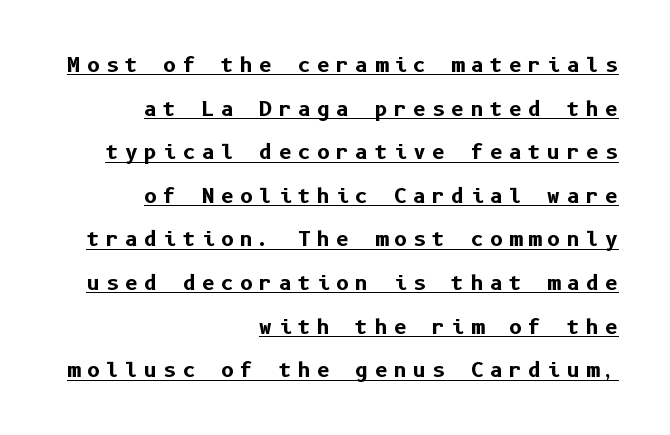
Designer's note — italics off, roman on. Compared with a flush-left layout, this one pins lines to the opposite, right side. Caption: lettering with a line underneath. Leading is clearly above the norm, producing a sparse column. Students, this is bold: see how much ink each stroke carries. This rendering widens character spacing well past its baseline value.
